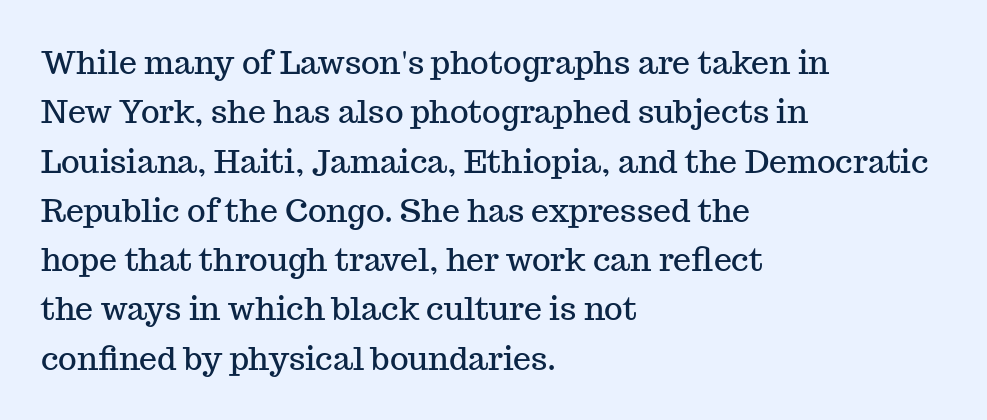
Here the glyphs are tracked normally, forming tight word shapes. The glyphs are unaccompanied by any horizontal stroke below them. These lines are set flush left with a ragged right edge. The designer went with a serif here, giving each stem small feet. A typesetter would call this leading conventional body-copy spacing.
